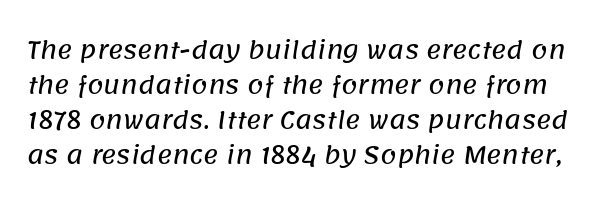
The image shows 23 px text type; set normal line spacing (1.52x), normal letter spacing, not underlined.
